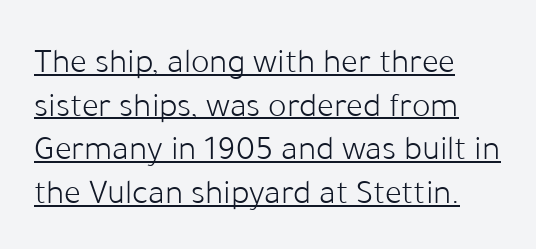
Short and long lines alike share a common starting point at left. Caption: lettering with a line underneath. Style check: upright. Looks like regular typesetting: each glyph gets only the width it needs.
